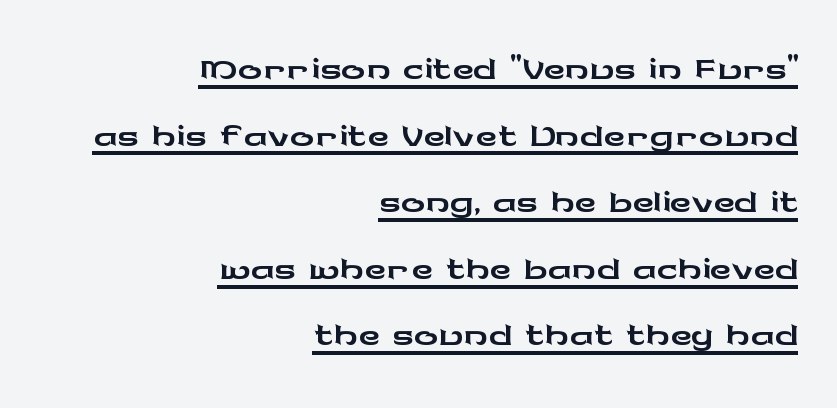
A typesetter would call this leading minimal, almost set solid. Glance below the letters and you will spot a drawn line. Observe the absence of serifs on each vertical stroke in this sample. The rendering keeps characters at their native spacing.
